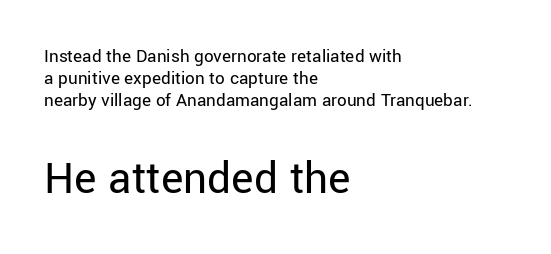
Q: Is the text bold? A: No.
Q: Is the text italic (slanted)? A: No, it is upright.
Q: Is the typeface a serif or a sans-serif typeface? A: Sans-serif.
Q: Is the text underlined? A: No.
Q: How is the paragraph aligned? A: Left-aligned.
Q: Is the spacing between letters normal or unusually wide? A: Normal.
Q: Which block of text is set in a larger size, the first (top) or the second (bottom)? A: The second (bottom) one.
Q: Width (condensed, normal, or wide)? A: Normal.
Q: Stroke contrast? A: Low.
Q: x-height? A: Medium.
Q: Monospaced? A: No.
